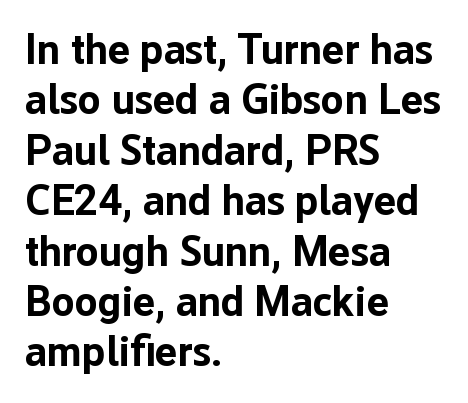
{"serif": "no", "italic": "no", "bold": "yes", "weight": "bold", "width": "normal", "stroke_contrast": "low", "x_height": "medium", "monospaced": "no", "underline": "no", "align": "left", "line_spacing_ratio": 1.2, "letter_spacing": "normal", "letter_spacing_em": 0.0, "glyph_px": 42}
